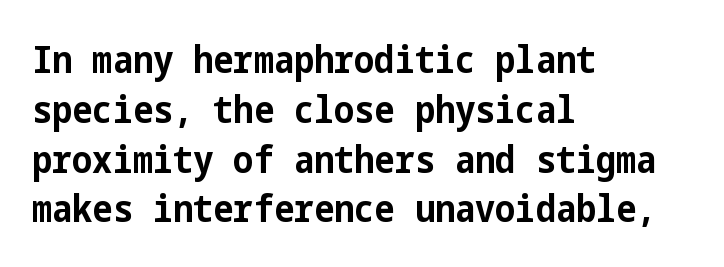
The image shows 38 px bold, condensed sans-serif type, upright; set left-aligned, normal line spacing (1.31x), normal letter spacing, not underlined; low stroke contrast and a medium x-height.
